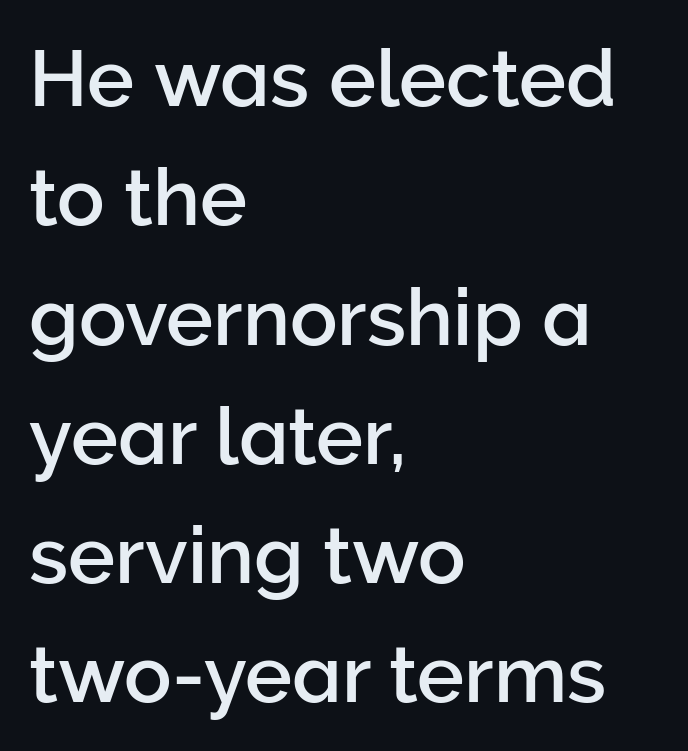
The image shows 79 px sans-serif type, upright; set left-aligned, normal line spacing (1.51x), normal letter spacing, not underlined; low stroke contrast and a medium x-height.
